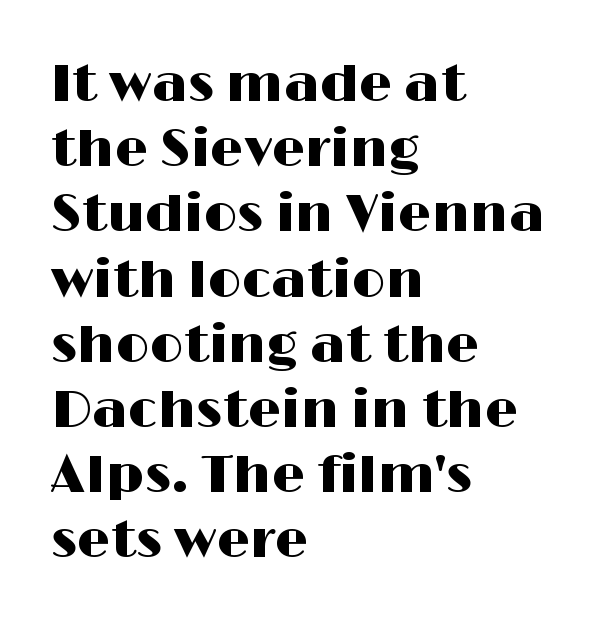
{"serif": "no", "italic": "no", "width": "wide", "stroke_contrast": "high", "x_height": "medium", "monospaced": "no", "underline": "no", "align": "left", "line_spacing_ratio": 1.23, "letter_spacing": "normal", "letter_spacing_em": 0.0, "glyph_px": 53}
